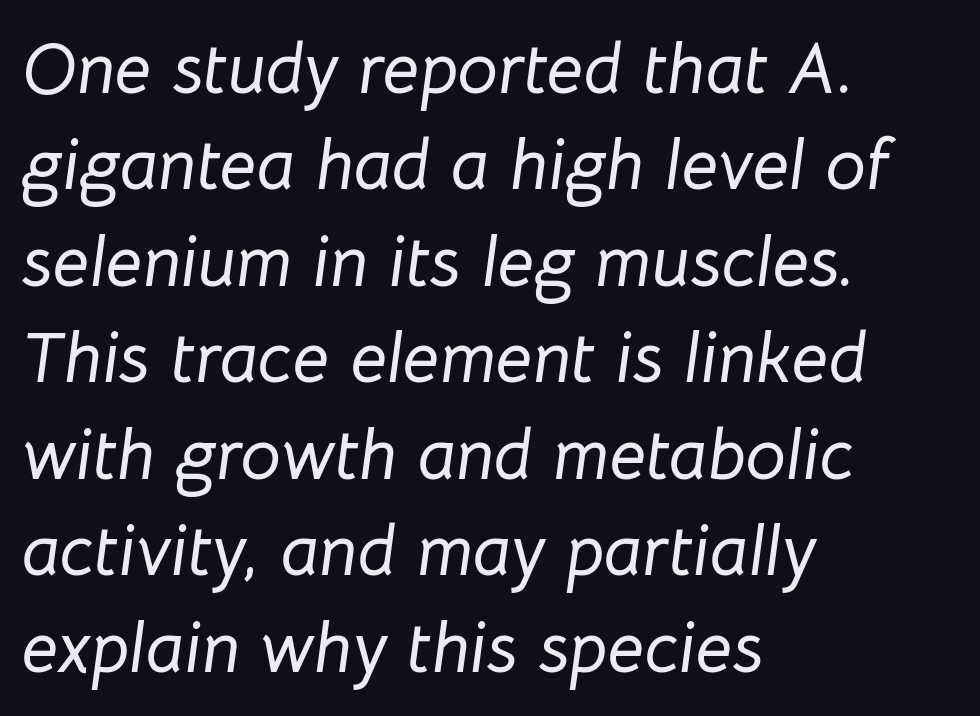
Q: Is the text italic (slanted)? A: Yes, it leans right by about 8 degrees.
Q: Is the text underlined? A: No.
Q: How is the paragraph aligned? A: Left-aligned.
Q: Is the spacing between letters normal or unusually wide? A: Normal.
Q: Is the spacing between lines tight, normal or loose? A: Normal.
Q: Width (condensed, normal, or wide)? A: Normal.
Q: Stroke contrast? A: Low.
Q: x-height? A: Medium.
Q: Monospaced? A: No.
